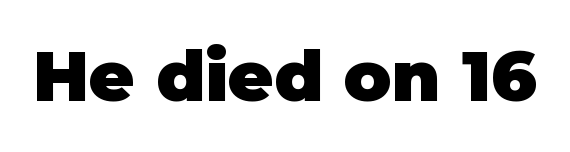
Q: Is the text bold? A: Yes.
Q: Is the text italic (slanted)? A: No, it is upright.
Q: Is the typeface a serif or a sans-serif typeface? A: Sans-serif.
Q: Is the text underlined? A: No.
Q: Is the spacing between letters normal or unusually wide? A: Normal.
Q: Width (condensed, normal, or wide)? A: Normal.
Q: Stroke contrast? A: Low.
Q: x-height? A: Large.
Q: Monospaced? A: No.
